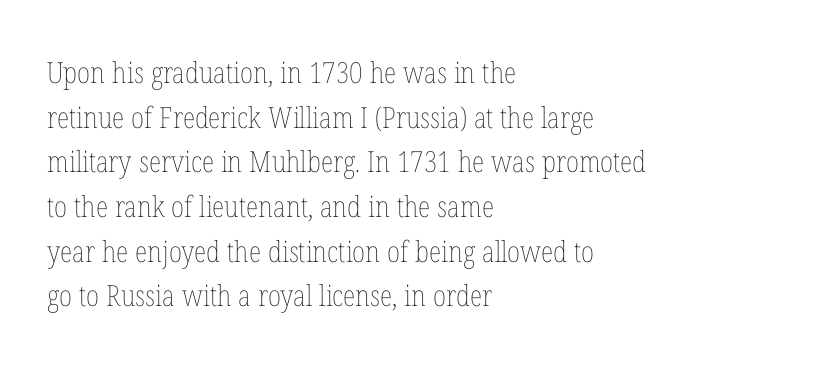
{"italic": "no", "bold": "no", "weight": "thin", "width": "condensed", "stroke_contrast": "low", "x_height": "medium", "monospaced": "no", "underline": "no", "align": "left", "line_spacing": "normal", "line_spacing_ratio": 1.54, "letter_spacing": "normal", "letter_spacing_em": 0.0, "glyph_px": 29}
